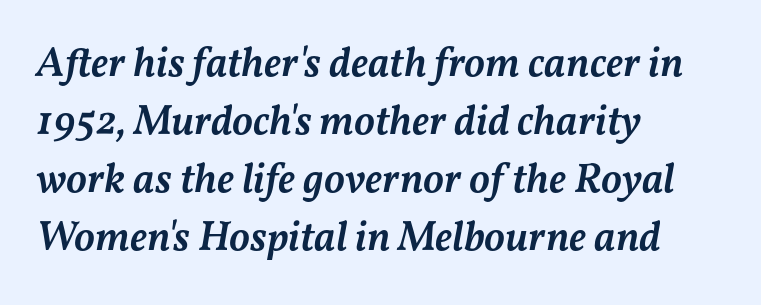
The image shows 42 px semibold type, italic (leaning right); set left-aligned, normal line spacing (1.38x), normal letter spacing, not underlined; medium stroke contrast and a medium x-height.
